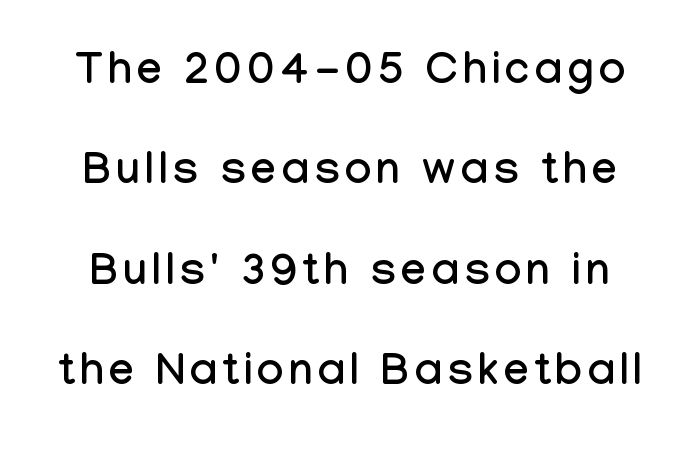
Clear beneath every line of the passage. Proportional: the letters do not fall into vertical columns. Line spacing here is loose. In terms of letterform style, serifs are entirely absent.
